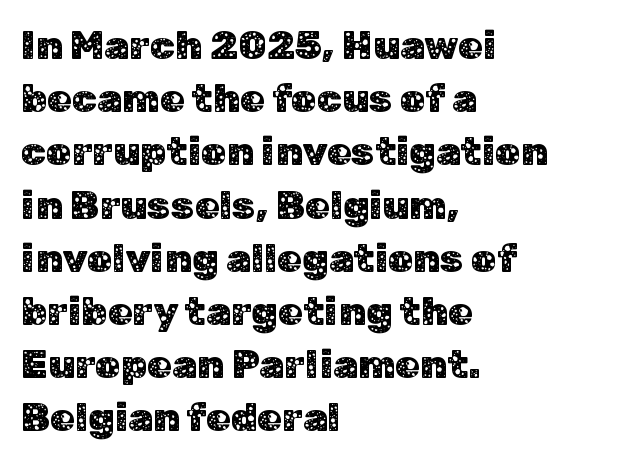
Words appear dense and cohesive because spacing is normal. Beneath every word, the page is bare. This is the regular roman posture of the typeface. A student would call this left alignment; a typographer would say flush left, rag right. Note: no serifs on the glyphs. Varying glyph widths throughout — classic text-font behaviour.
